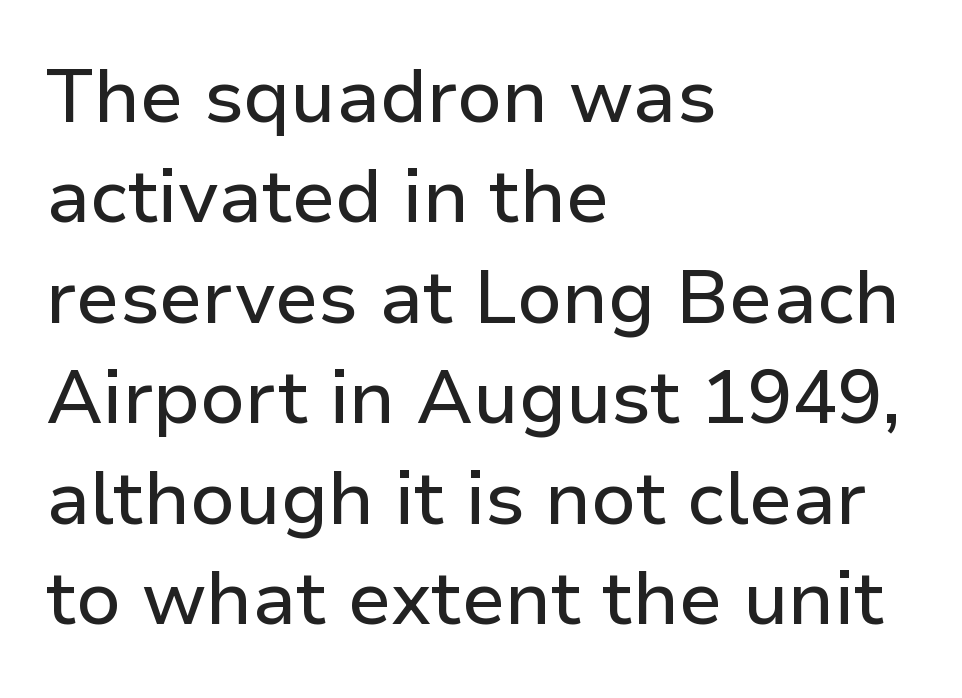
{"serif": "no", "italic": "no", "width": "normal", "stroke_contrast": "low", "x_height": "medium", "monospaced": "no", "underline": "no", "align": "left", "line_spacing": "normal", "line_spacing_ratio": 1.34, "letter_spacing": "normal", "letter_spacing_em": 0.0, "glyph_px": 75}
